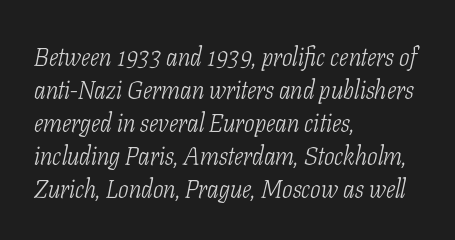
Is the type slanted? Yes — the strokes lean at a clear angle. Honestly, the row spacing looks completely unremarkable. All the whitespace from short lines collects on the right. The string is rendered with underlining switched off.
